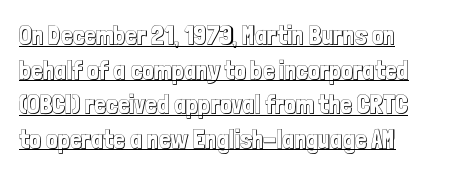
Like a heading marked for emphasis, these lines bear an underscore. Leading: standard. It's the straight-up-and-down kind of type. Inter-character spacing is left at the font's built-in metrics.
